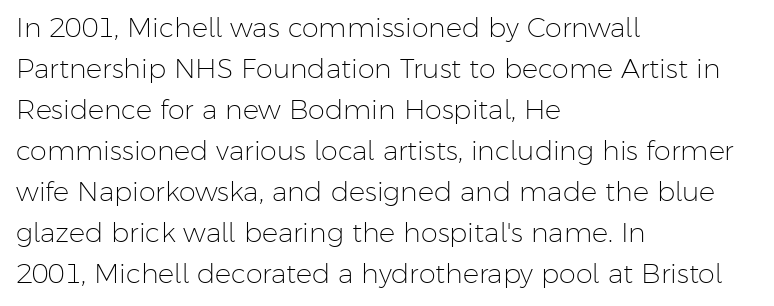
On a weight scale, this lands at 450 or below. The passage shown has conventional tracking throughout. A normal amount of white space separates one row of letters from the next. The rag falls on the right side of this text block.
